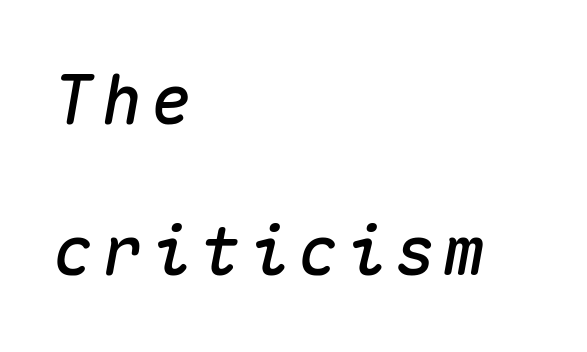
Q: Is the text italic (slanted)? A: Yes, it leans right by about 10 degrees.
Q: Is the text underlined? A: No.
Q: How is the paragraph aligned? A: Left-aligned.
Q: Is the spacing between lines tight, normal or loose? A: Loose.
Q: Width (condensed, normal, or wide)? A: Normal.
Q: Stroke contrast? A: Medium.
Q: x-height? A: Medium.
Q: Monospaced? A: Yes.
